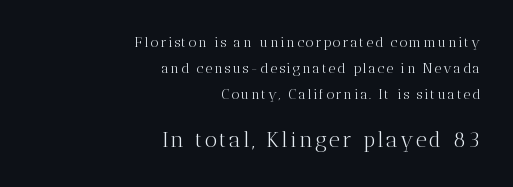
The image shows 21 px text type, upright; set right-aligned, line spacing 1.85x, not underlined; the second (bottom) block is 1.5x larger.
